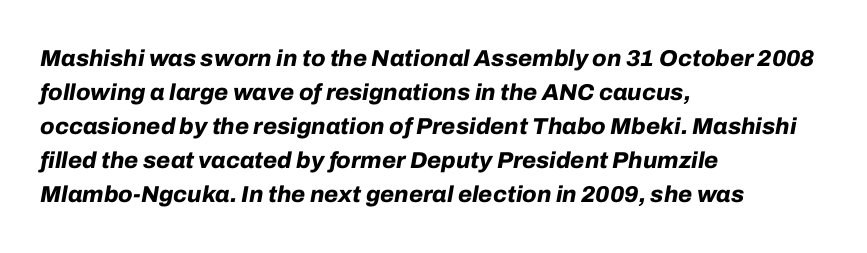
The image shows 23 px bold type, italic (leaning right); set left-aligned, normal line spacing (1.48x), normal letter spacing, not underlined.
